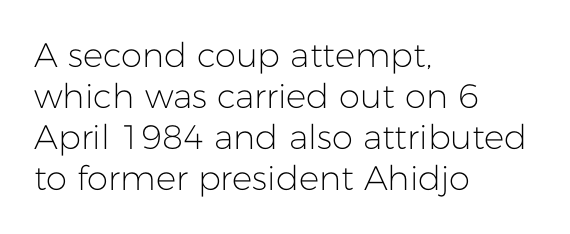
Q: Is the text bold? A: No.
Q: Is the text italic (slanted)? A: No, it is upright.
Q: Is the typeface a serif or a sans-serif typeface? A: Sans-serif.
Q: Is the text underlined? A: No.
Q: How is the paragraph aligned? A: Left-aligned.
Q: Is the spacing between letters normal or unusually wide? A: Normal.
Q: Width (condensed, normal, or wide)? A: Normal.
Q: Stroke contrast? A: Low.
Q: x-height? A: Medium.
Q: Monospaced? A: No.
